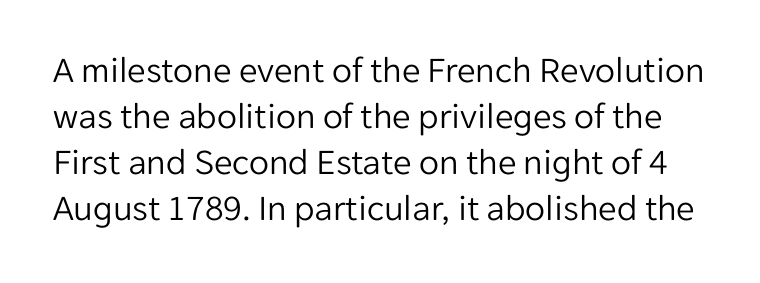
Q: Is the text bold? A: No.
Q: Is the text italic (slanted)? A: No, it is upright.
Q: Is the typeface a serif or a sans-serif typeface? A: Sans-serif.
Q: Is the text underlined? A: No.
Q: Is the spacing between letters normal or unusually wide? A: Normal.
Q: Width (condensed, normal, or wide)? A: Normal.
Q: Stroke contrast? A: Low.
Q: x-height? A: Medium.
Q: Monospaced? A: No.
